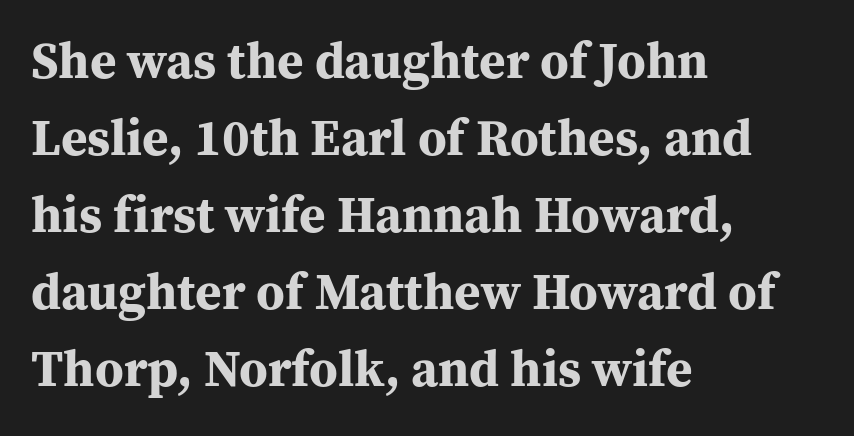
The characters look thick and weighty, a clear bold. No extra tracking has been applied to these lines. The compositor pushed each line to the left boundary. A typesetter would label this face a serif.
